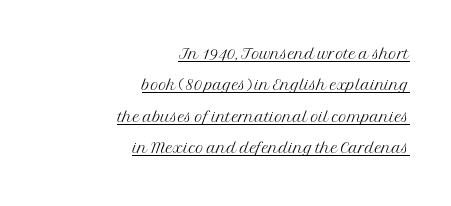
Q: Is the text bold? A: No.
Q: Is the text italic (slanted)? A: Yes.
Q: Is the text underlined? A: Yes.
Q: How is the paragraph aligned? A: Right-aligned.
Q: Is the spacing between letters normal or unusually wide? A: Normal.
Q: Is the spacing between lines tight, normal or loose? A: Normal.
